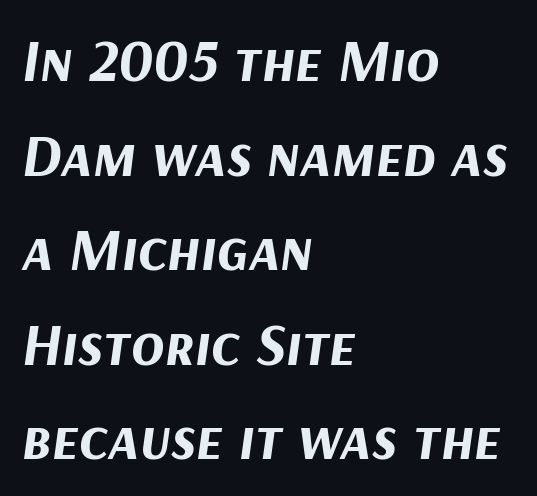
The image shows 61 px bold type, italic (leaning right); set left-aligned, normal line spacing (1.55x), normal letter spacing, not underlined; medium stroke contrast and a medium x-height.
